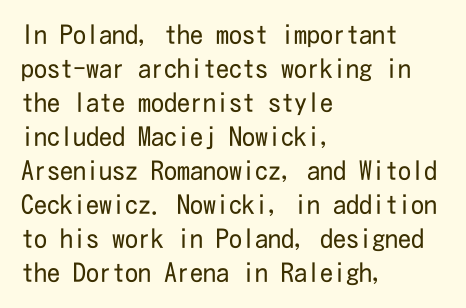
The image shows 26 px text type, upright; set left-aligned, normal line spacing (1.31x), normal letter spacing, not underlined.
